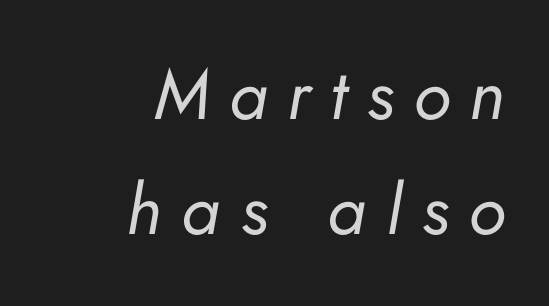
How would I describe the line gaps? Plain and ordinary. The lines in this sample share a right terminus and differ only in where they begin. The rendering applies a slant to the glyphs. The passage shown is not underscored anywhere. Compared with typical body copy, the letter spacing here is much looser. A typesetter would call this proportional, since set widths differ per character.
